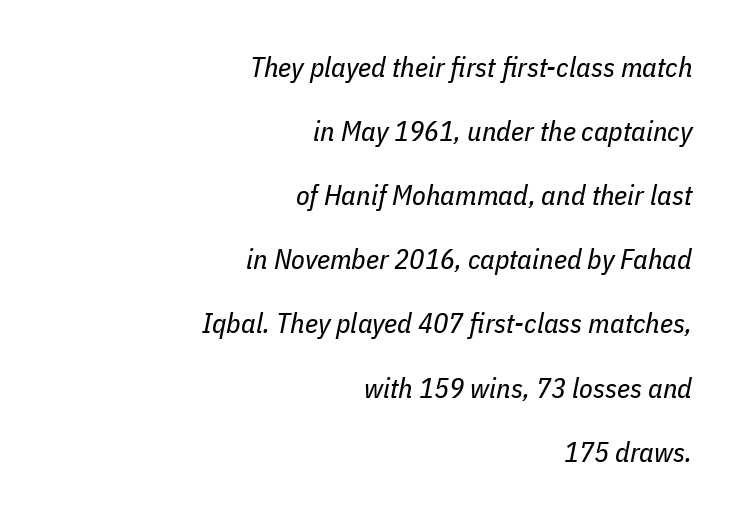
Q: Is the text bold? A: No.
Q: Is the text italic (slanted)? A: Yes, it leans right by about 11 degrees.
Q: Is the text underlined? A: No.
Q: How is the paragraph aligned? A: Right-aligned.
Q: Is the spacing between letters normal or unusually wide? A: Normal.
Q: Is the spacing between lines tight, normal or loose? A: Loose.
Q: Width (condensed, normal, or wide)? A: Condensed.
Q: Stroke contrast? A: Low.
Q: x-height? A: Medium.
Q: Monospaced? A: No.
